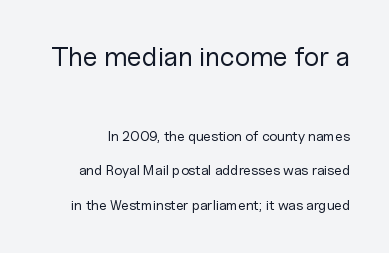
Q: Is the text bold? A: No.
Q: Is the text italic (slanted)? A: No, it is upright.
Q: Is the text underlined? A: No.
Q: Is the spacing between letters normal or unusually wide? A: Normal.
Q: Is the spacing between lines tight, normal or loose? A: Loose.
Q: Which block of text is set in a larger size, the first (top) or the second (bottom)? A: The first (top) one.
